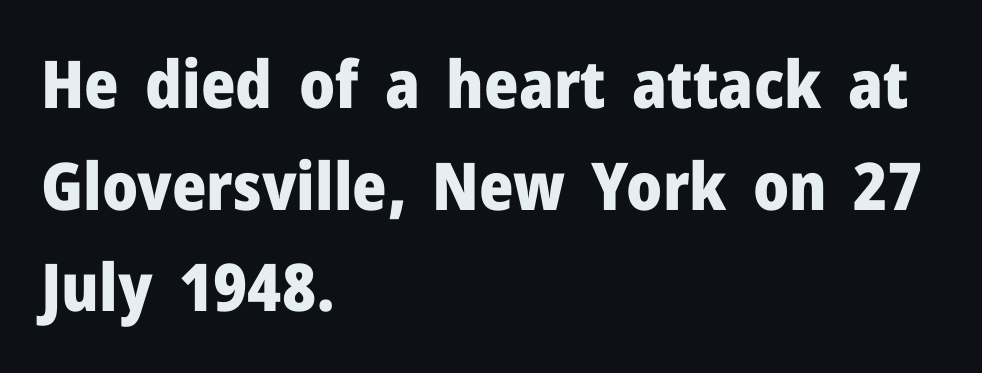
The image shows 66 px heavy sans-serif type, upright; set left-aligned, normal line spacing (1.54x), normal letter spacing, not underlined; low stroke contrast and a medium x-height.
